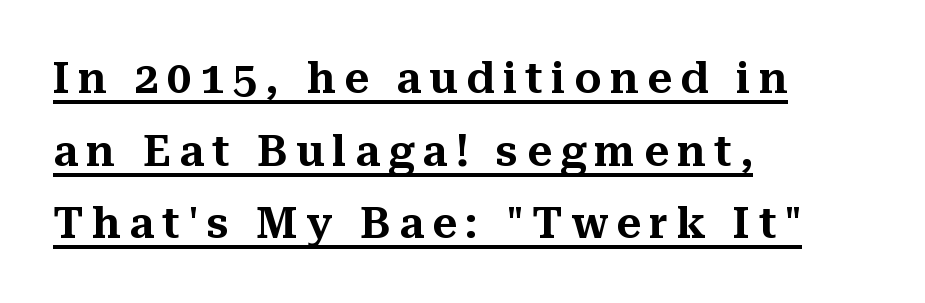
The image shows 43 px serif type, upright; set left-aligned, normal line spacing (1.69x), unusually wide letter spacing (+0.2 em), underlined; medium stroke contrast and a medium x-height.
